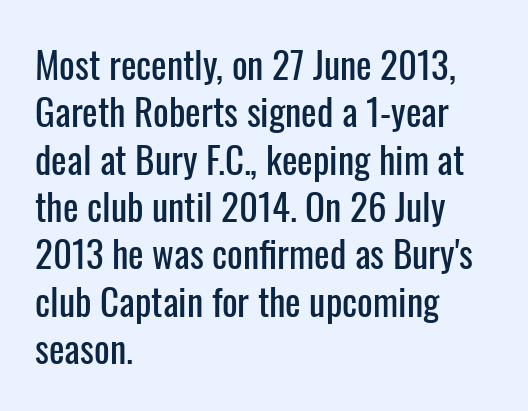
Q: Is the text italic (slanted)? A: No, it is upright.
Q: Is the typeface a serif or a sans-serif typeface? A: Sans-serif.
Q: Is the text underlined? A: No.
Q: How is the paragraph aligned? A: Left-aligned.
Q: Is the spacing between letters normal or unusually wide? A: Normal.
Q: Is the spacing between lines tight, normal or loose? A: Normal.
Q: Width (condensed, normal, or wide)? A: Condensed.
Q: Stroke contrast? A: Low.
Q: x-height? A: Medium.
Q: Monospaced? A: No.
